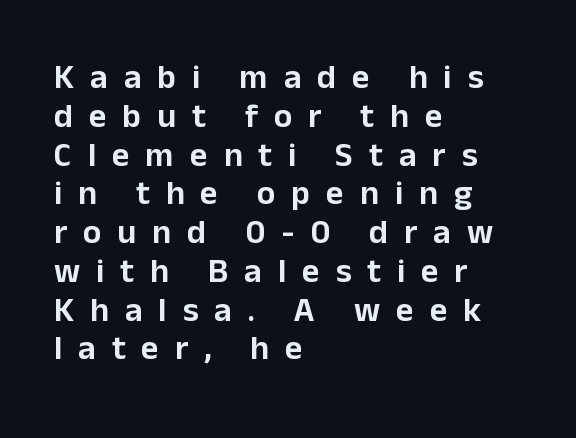
{"serif": "no", "italic": "no", "width": "normal", "stroke_contrast": "low", "x_height": "medium", "monospaced": "no", "underline": "no", "align": "left", "line_spacing": "tight", "line_spacing_ratio": 1.14, "letter_spacing": "wide", "letter_spacing_em": 0.47, "glyph_px": 34}
